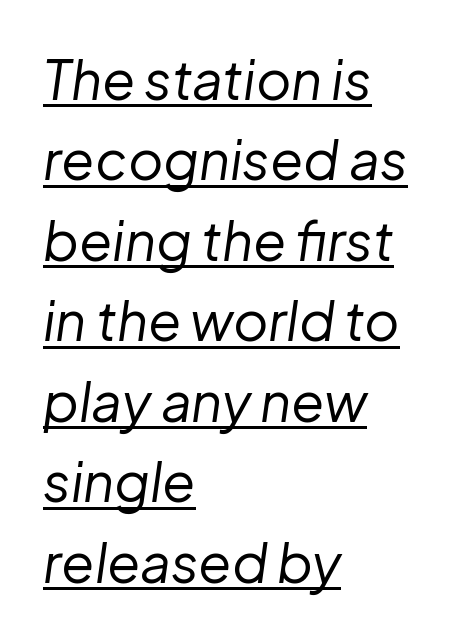
If you drew a line through each stem, it would be angled. This block has exactly the height ordinary leading produces. Honestly, the underline is the first thing you notice here. The paragraph shown leans on its left margin. Between one letter and the next there's only the usual sliver of space. These lines are rendered in a variable-pitch font.
